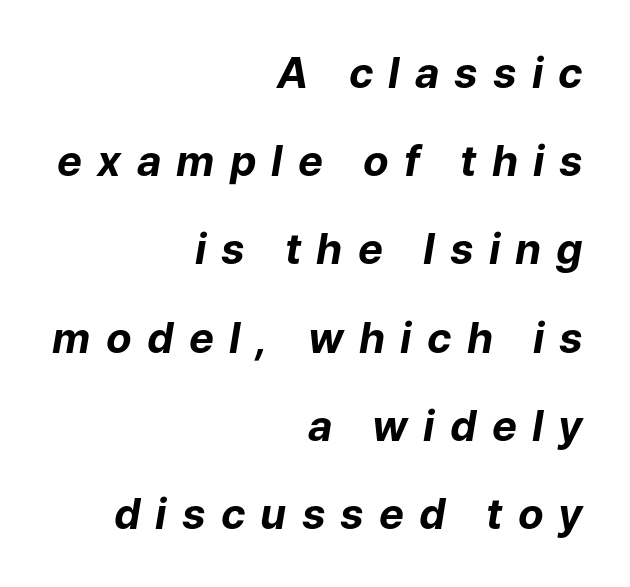
Q: Is the text bold? A: Yes.
Q: Is the text italic (slanted)? A: Yes, it leans right by about 9 degrees.
Q: Is the text underlined? A: No.
Q: How is the paragraph aligned? A: Right-aligned.
Q: Is the spacing between letters normal or unusually wide? A: Unusually wide.
Q: Is the spacing between lines tight, normal or loose? A: Loose.
Q: Width (condensed, normal, or wide)? A: Normal.
Q: Stroke contrast? A: Low.
Q: x-height? A: Medium.
Q: Monospaced? A: No.
